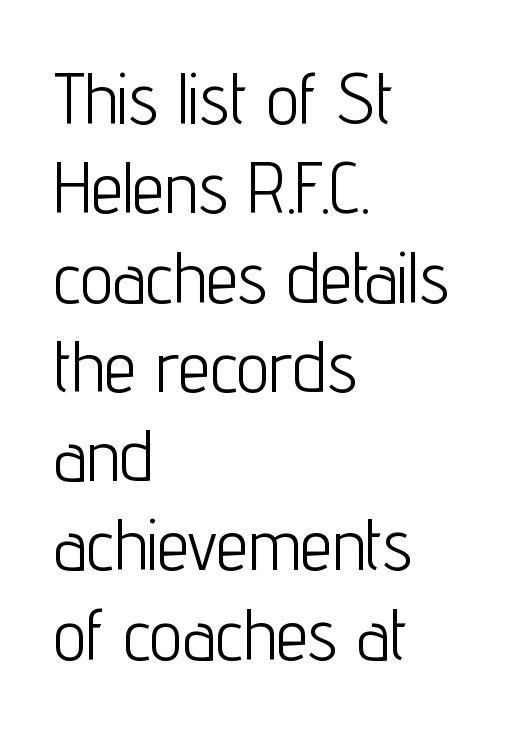
{"serif": "no", "italic": "no", "bold": "no", "weight": "light", "width": "condensed", "stroke_contrast": "low", "x_height": "medium", "monospaced": "no", "underline": "no", "align": "left", "line_spacing_ratio": 1.24, "letter_spacing": "normal", "letter_spacing_em": 0.0, "glyph_px": 72}
